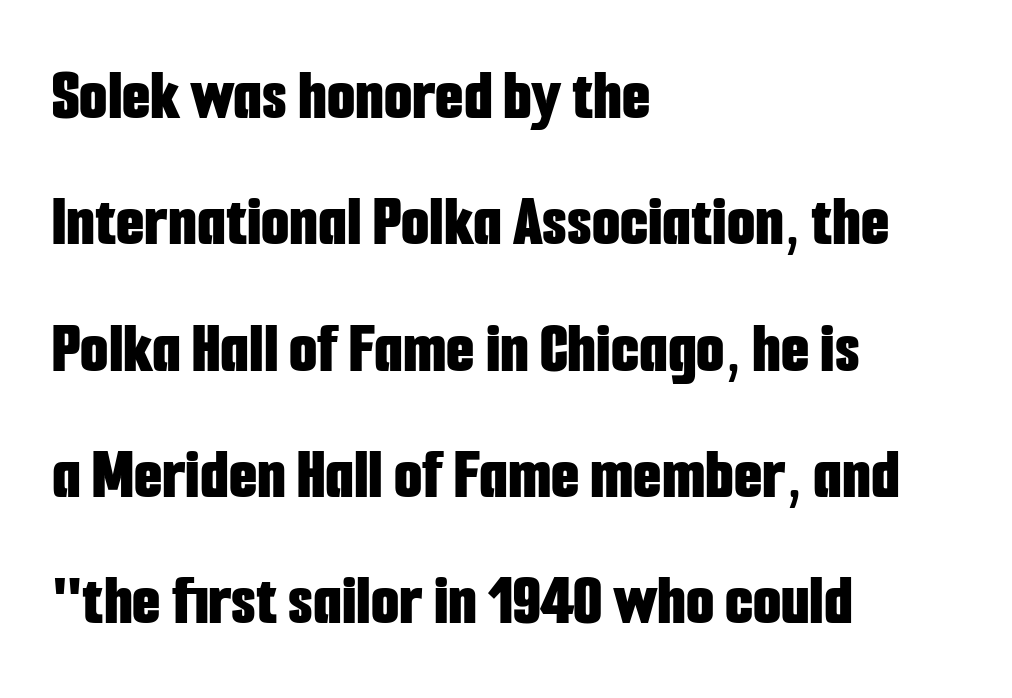
{"serif": "no", "italic": "no", "bold": "yes", "weight": "bold", "width": "condensed", "stroke_contrast": "low", "x_height": "medium", "monospaced": "no", "underline": "no", "align": "left", "line_spacing_ratio": 1.73, "letter_spacing": "normal", "letter_spacing_em": 0.0, "glyph_px": 73}
